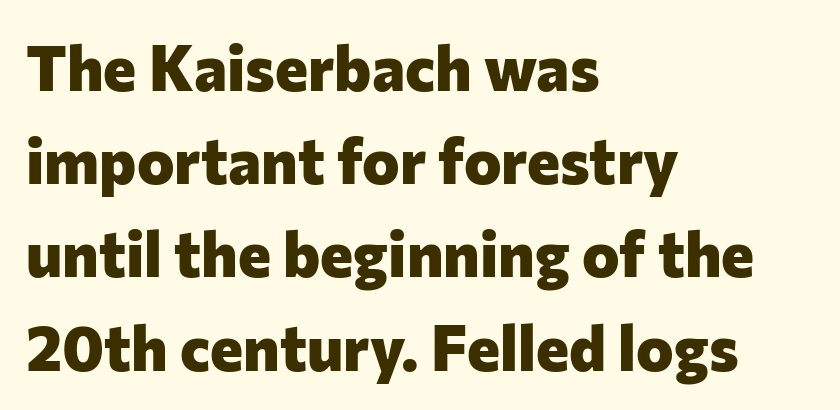
Its strokes are broad and dark, the hallmark of bold type. Look at the bottom of the vertical strokes: they stop flat, with no serifs. Every character sits straight up, as roman type does. There is no visible air inserted between adjacent glyphs.
